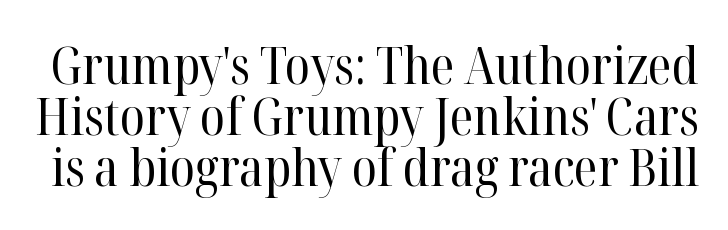
{"serif": "yes", "italic": "no", "bold": "no", "weight": "regular", "width": "normal", "stroke_contrast": "high", "x_height": "medium", "monospaced": "no", "underline": "no", "line_spacing": "tight", "line_spacing_ratio": 1.0, "letter_spacing": "normal", "letter_spacing_em": 0.0, "glyph_px": 51}
